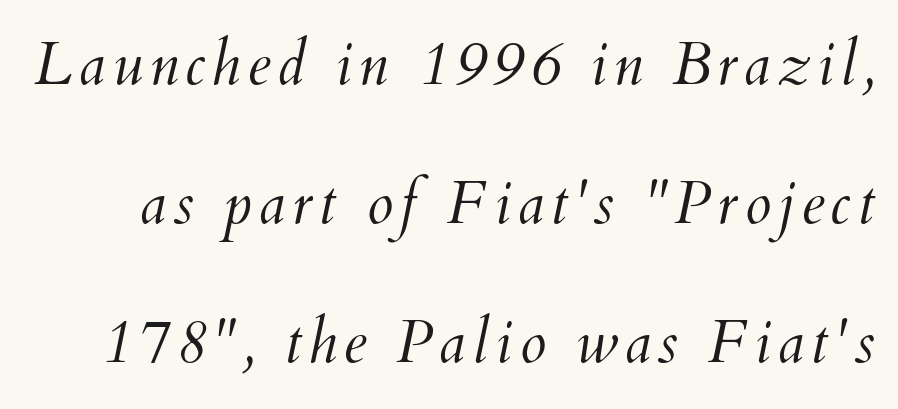
Q: Is the text bold? A: No.
Q: Is the text italic (slanted)? A: Yes, it leans right by about 12 degrees.
Q: Is the text underlined? A: No.
Q: Is the spacing between lines tight, normal or loose? A: Loose.
Q: Width (condensed, normal, or wide)? A: Normal.
Q: Stroke contrast? A: Medium.
Q: x-height? A: Small.
Q: Monospaced? A: No.
